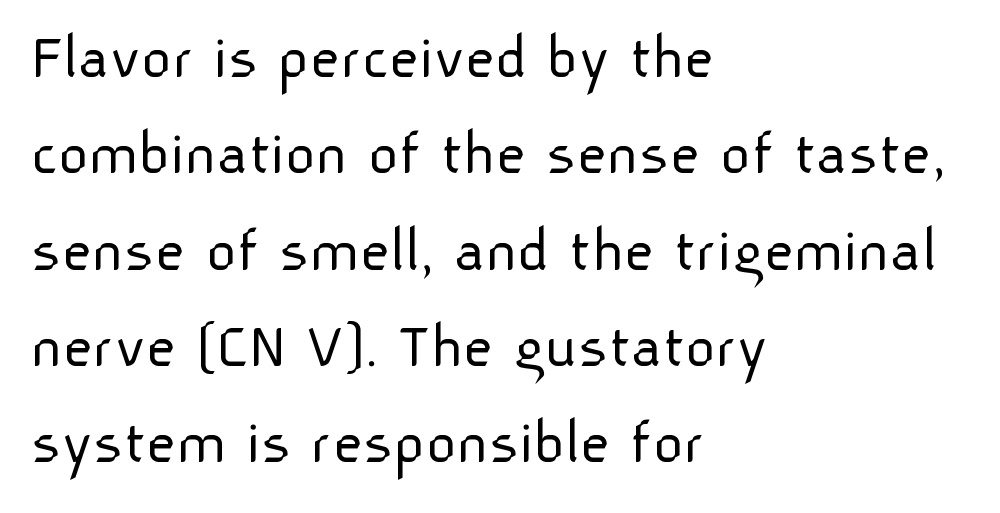
The image shows 66 px light sans-serif type, upright; set left-aligned, normal line spacing (1.46x), normal letter spacing, not underlined; low stroke contrast and a medium x-height.
